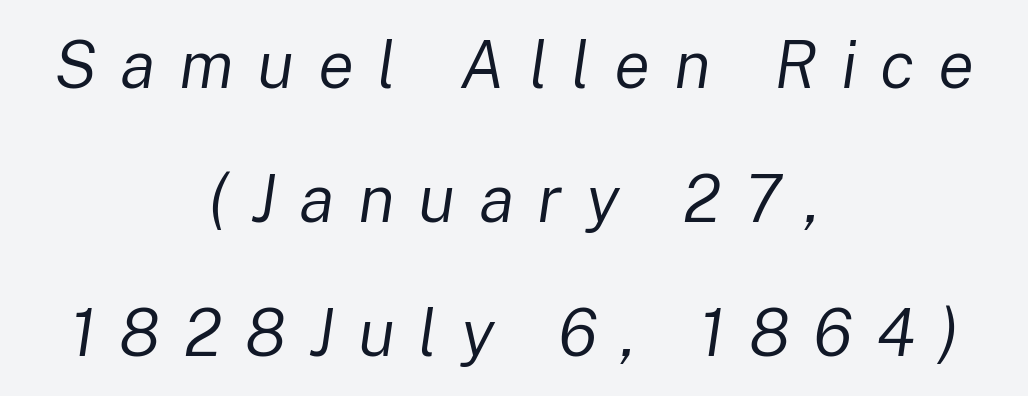
{"italic": "yes", "lean": "right", "slant_degrees": 8, "bold": "no", "weight": "regular", "width": "normal", "stroke_contrast": "low", "x_height": "medium", "monospaced": "no", "underline": "no", "align": "center", "line_spacing": "loose", "line_spacing_ratio": 2.0, "letter_spacing": "wide", "letter_spacing_em": 0.35, "glyph_px": 67}
